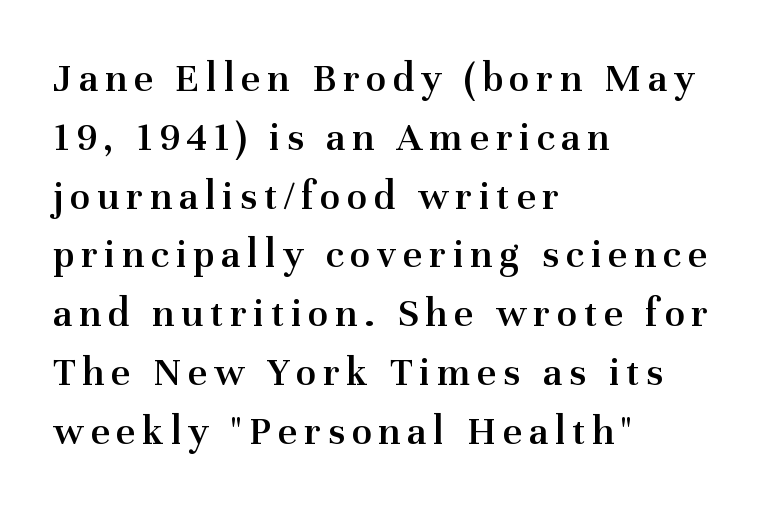
Classification — serif. The passage shown stacks its lines at a standard gap. Character widths vary here, with narrow letters taking less room than wide ones. Casual observation: everything's shoved over to the left.
